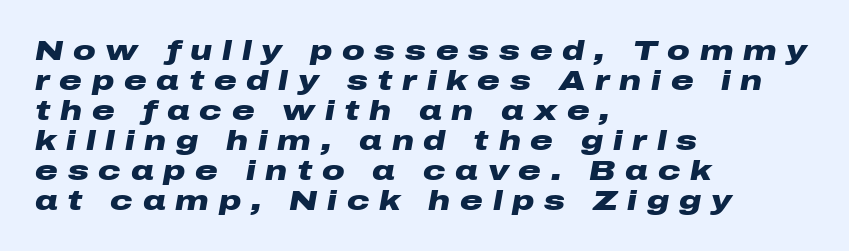
Q: Is the text bold? A: Yes.
Q: Is the text italic (slanted)? A: Yes, it leans right by about 10 degrees.
Q: Is the text underlined? A: No.
Q: How is the paragraph aligned? A: Left-aligned.
Q: Is the spacing between letters normal or unusually wide? A: Unusually wide.
Q: Is the spacing between lines tight, normal or loose? A: Tight.
Q: Width (condensed, normal, or wide)? A: Wide.
Q: Stroke contrast? A: Low.
Q: x-height? A: Medium.
Q: Monospaced? A: No.
